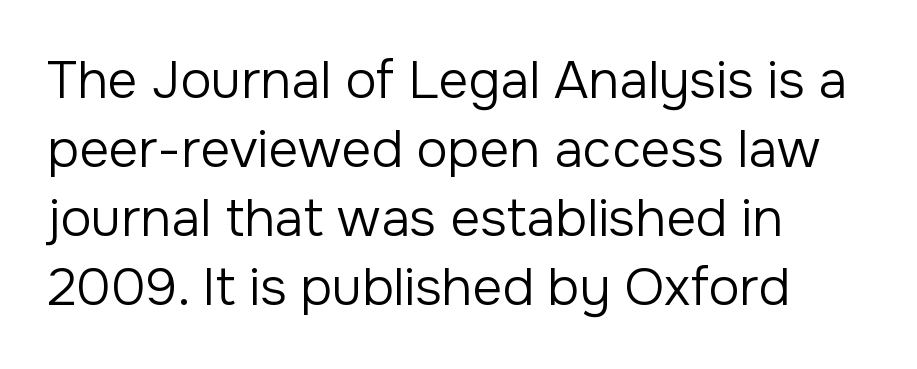
The image shows 52 px regular-weight sans-serif type, upright; set left-aligned, normal line spacing (1.33x), normal letter spacing, not underlined; low stroke contrast and a medium x-height.
